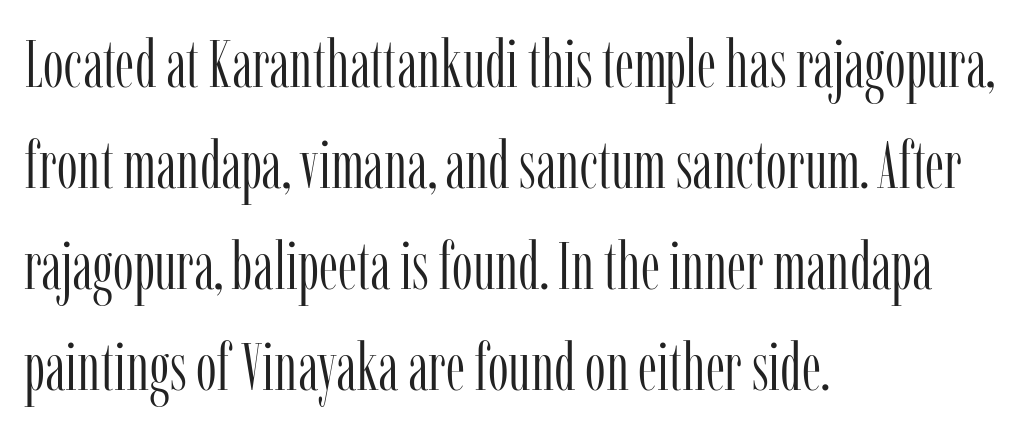
The image shows 66 px light, condensed serif type, upright; set left-aligned, normal line spacing (1.53x), normal letter spacing, not underlined; low stroke contrast and a medium x-height.
